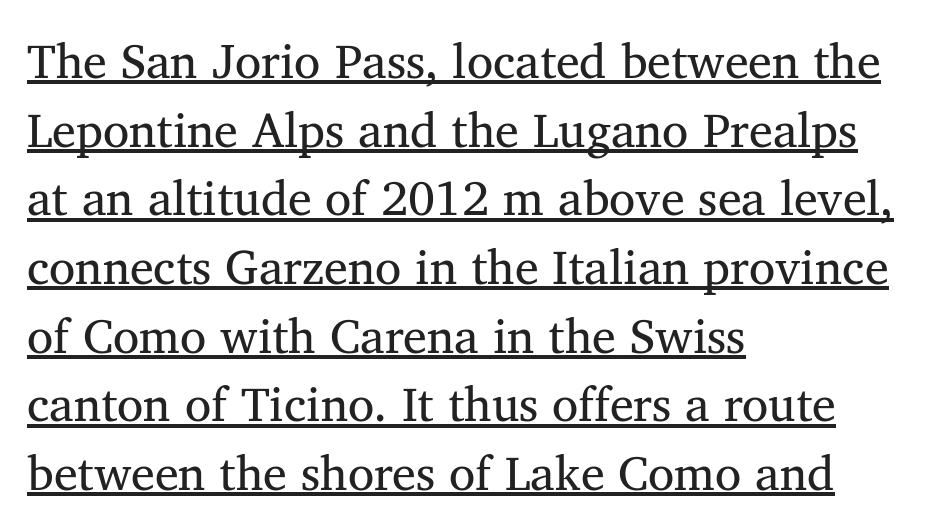
Observe the serifs anchoring each vertical stroke in this sample. The lettering stays uniformly vertical, giving the passage a roman look. Where is the straight margin? On the left. How are the letters spaced? Ordinarily, with no added tracking.
